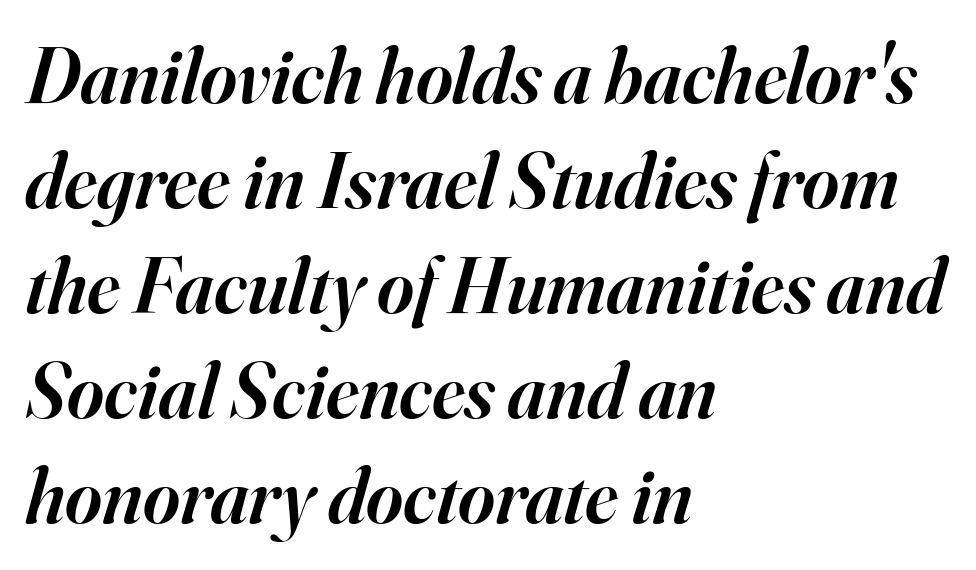
Q: Is the text bold? A: Semi-bold.
Q: Is the text italic (slanted)? A: Yes, it leans right by about 16 degrees.
Q: Is the typeface a serif or a sans-serif typeface? A: Serif.
Q: Is the text underlined? A: No.
Q: How is the paragraph aligned? A: Left-aligned.
Q: Is the spacing between letters normal or unusually wide? A: Normal.
Q: Is the spacing between lines tight, normal or loose? A: Normal.
Q: Width (condensed, normal, or wide)? A: Normal.
Q: Stroke contrast? A: High.
Q: x-height? A: Small.
Q: Monospaced? A: No.
